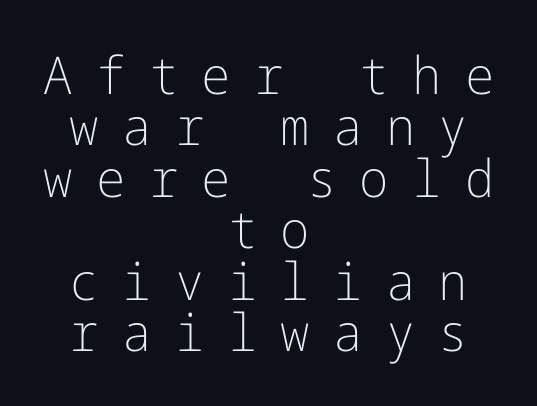
The line texture is sparse and dotted thanks to wide tracking. Reading down the block, each line starts at a different indent, mirrored at its end. Closely set lines give the paragraph a compact silhouette. This is sans-serif lettering, the kind often seen on screens and signage.
